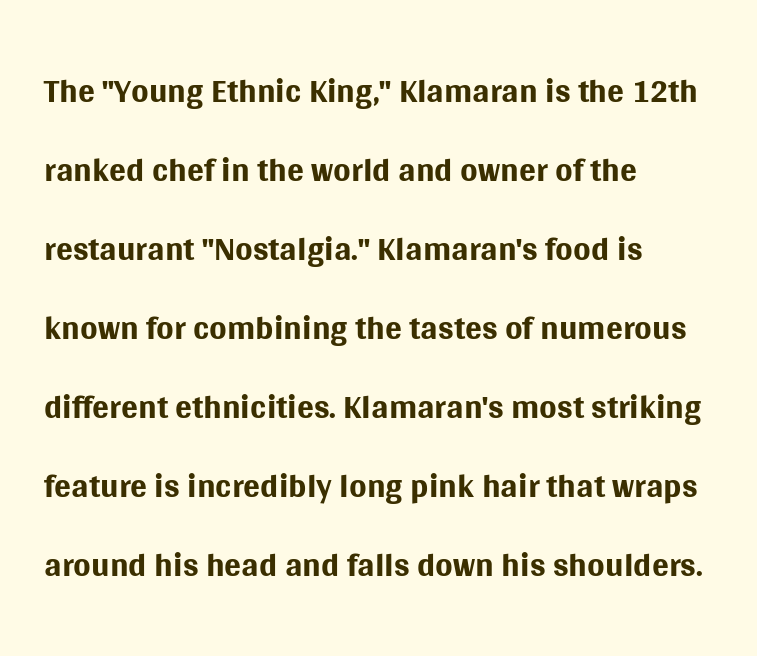
Q: Is the text bold? A: No.
Q: Is the text italic (slanted)? A: No, it is upright.
Q: Is the typeface a serif or a sans-serif typeface? A: Sans-serif.
Q: Is the text underlined? A: No.
Q: How is the paragraph aligned? A: Left-aligned.
Q: Is the spacing between letters normal or unusually wide? A: Normal.
Q: Is the spacing between lines tight, normal or loose? A: Normal.
Q: Width (condensed, normal, or wide)? A: Normal.
Q: Stroke contrast? A: Medium.
Q: x-height? A: Large.
Q: Monospaced? A: No.
